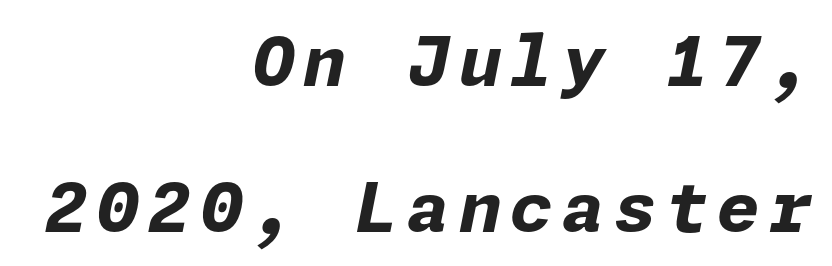
The rag falls on the left side of this text block. A bare baseline throughout the passage. The space between consecutive lines is lavish. Rendered with sloped, italic letterforms.
